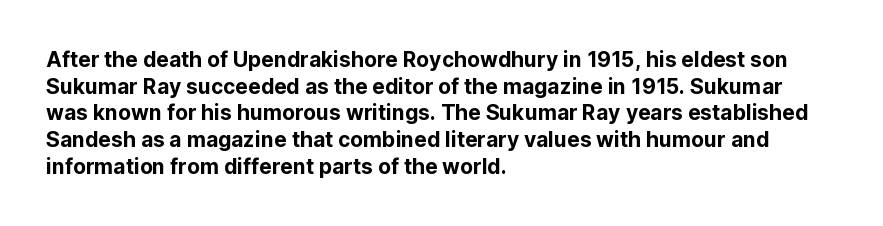
Successive baselines arrive at the customary interval. The space directly below the letters is spotless. The face used here is rendered with its standard letterfit. The rendering anchors every line to the left-hand side.
